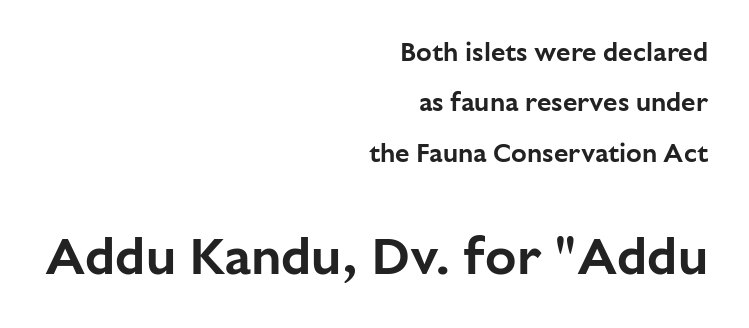
The letters in the lower block stand taller than those in the block above. The setting favours the right margin, as signatures and pull-quotes sometimes do. Descender tails drop into unmarked territory. The lines are spread far apart with generous leading.
